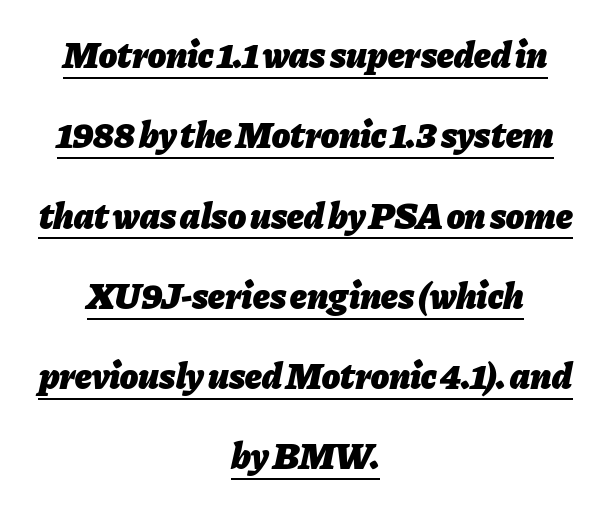
Notice how thick the strokes are: this is what a full bold looks like. The text carries the slant typical of an italic or oblique font. The line texture is even and compact thanks to regular tracking. Horizontally, the lines are justified to the midpoint only. Character widths vary here, with narrow letters taking less room than wide ones.
